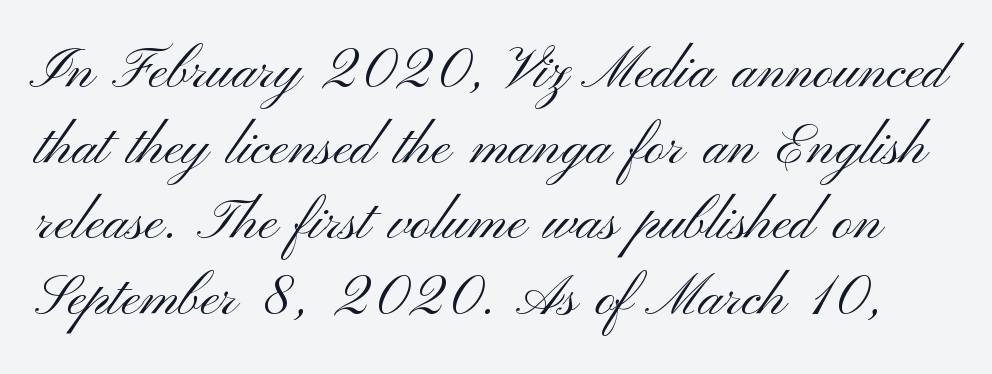
The image shows 56 px light, wide sans-serif type; set normal line spacing (1.35x), normal letter spacing, not underlined; medium stroke contrast and a small x-height.
